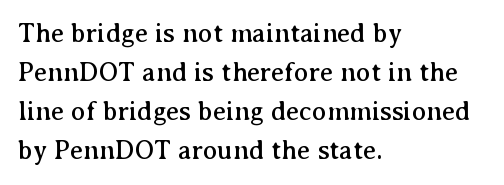
The image shows 27 px text type, upright; set left-aligned, normal line spacing (1.45x), normal letter spacing, not underlined.
